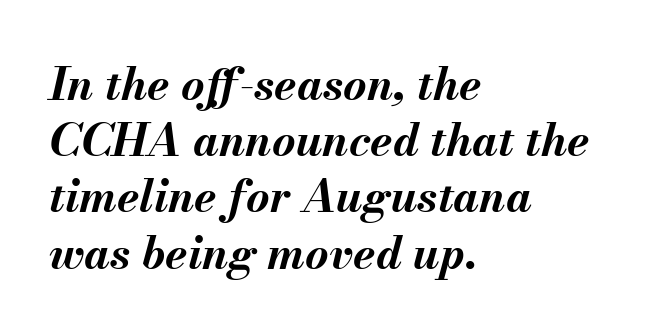
The image shows 45 px bold type, italic (leaning right); set left-aligned, normal line spacing (1.25x), normal letter spacing, not underlined; medium stroke contrast and a small x-height.
